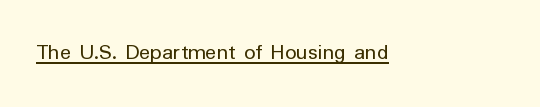
Q: Is the text bold? A: No.
Q: Is the text italic (slanted)? A: No, it is upright.
Q: Is the text underlined? A: Yes.
Q: Is the spacing between letters normal or unusually wide? A: Normal.
